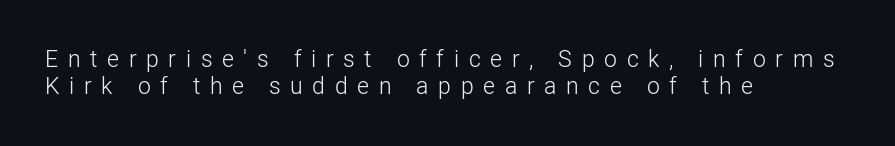
Q: Is the text bold? A: No.
Q: Is the text italic (slanted)? A: No, it is upright.
Q: Is the text underlined? A: No.
Q: How is the paragraph aligned? A: Left-aligned.
Q: Is the spacing between letters normal or unusually wide? A: Unusually wide.
